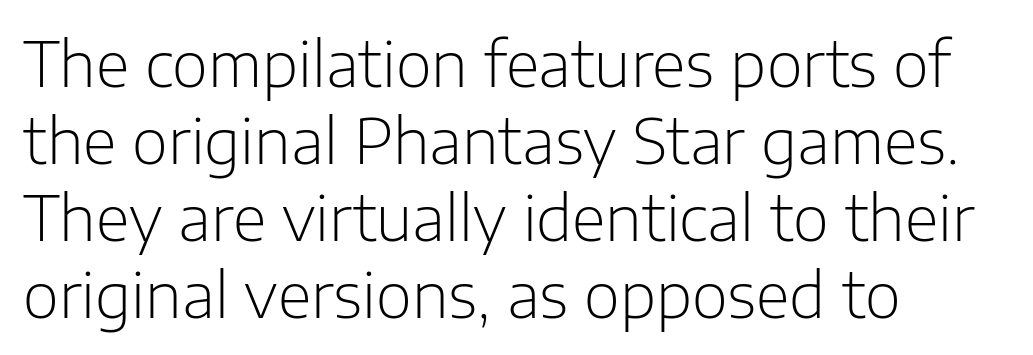
{"serif": "no", "italic": "no", "bold": "no", "weight": "light", "width": "normal", "stroke_contrast": "low", "x_height": "medium", "monospaced": "no", "underline": "no", "align": "left", "line_spacing_ratio": 1.24, "letter_spacing": "normal", "letter_spacing_em": 0.0, "glyph_px": 62}
